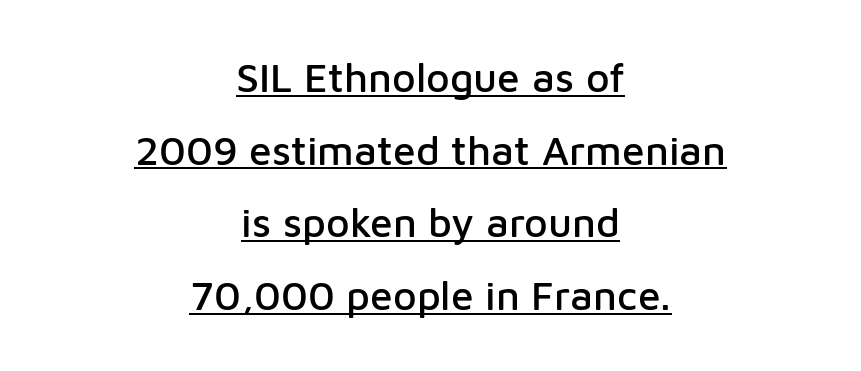
{"serif": "no", "italic": "no", "width": "normal", "stroke_contrast": "low", "x_height": "medium", "monospaced": "no", "underline": "yes", "align": "center", "line_spacing_ratio": 1.77, "letter_spacing": "normal", "letter_spacing_em": 0.0, "glyph_px": 41}
